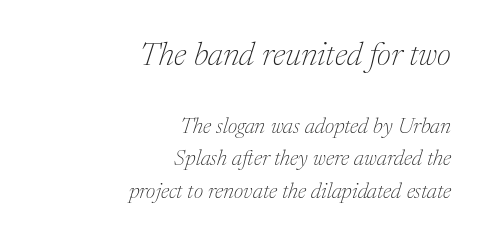
{"serif": "yes", "italic": "yes", "lean": "right", "slant_degrees": 17, "bold": "no", "weight": "thin", "width": "normal", "stroke_contrast": "medium", "x_height": "medium", "monospaced": "no", "underline": "no", "align": "right", "line_spacing": "normal", "line_spacing_ratio": 1.49, "letter_spacing": "normal", "letter_spacing_em": 0.0, "larger_block": "first", "size_ratio": 1.5, "glyph_px": 33}
